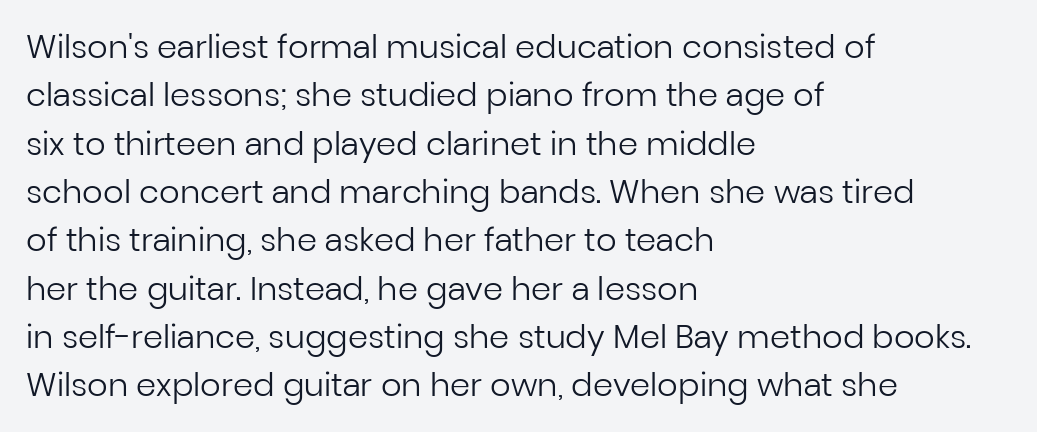
{"serif": "no", "italic": "no", "bold": "no", "weight": "regular", "width": "normal", "stroke_contrast": "low", "x_height": "medium", "monospaced": "no", "underline": "no", "align": "left", "line_spacing": "normal", "line_spacing_ratio": 1.51, "letter_spacing": "normal", "letter_spacing_em": 0.0, "glyph_px": 32}
